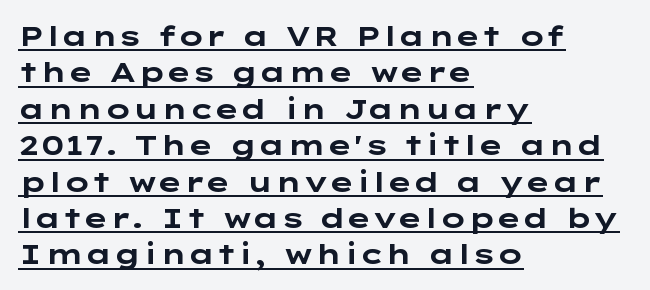
The image shows 28 px bold, wide sans-serif type, upright; set left-aligned, normal line spacing (1.3x), normal letter spacing, underlined; low stroke contrast and a medium x-height.
